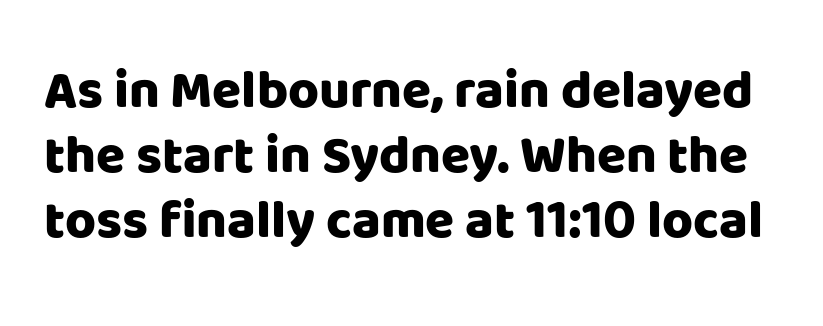
Pretty heavy lettering here — definitely bold. Students, note that the glyphs here touch the page at normal intervals. Nothing sits at the stroke ends, so this counts as sans-serif. The letters stand upright; this is a roman face.
